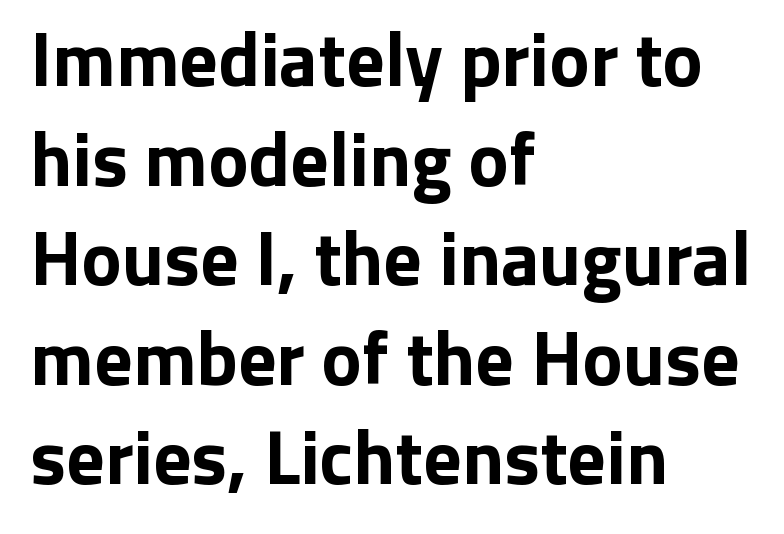
{"serif": "no", "italic": "no", "bold": "yes", "weight": "bold", "width": "normal", "stroke_contrast": "low", "x_height": "medium", "monospaced": "no", "underline": "no", "align": "left", "line_spacing": "normal", "line_spacing_ratio": 1.31, "letter_spacing": "normal", "letter_spacing_em": 0.0, "glyph_px": 76}
